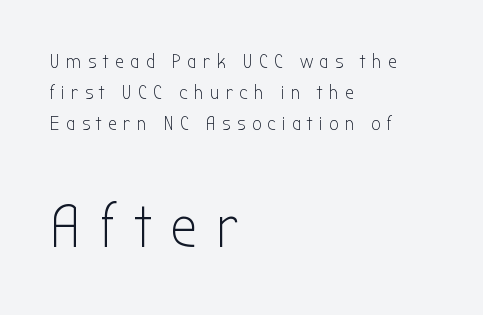
Ink coverage per letter is moderate at most. The text block is weighted toward the left margin, trailing off unevenly rightward. A typesetter would mark this as roman, not italic. Nothing sits at the stroke ends, so this counts as sans-serif. Substantial extra tracking has been applied to these lines.
